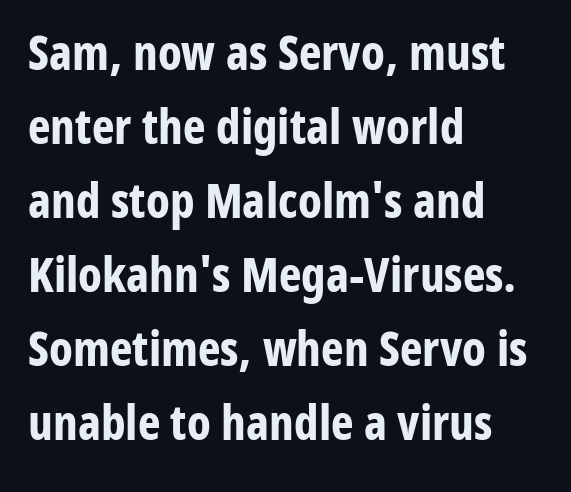
{"serif": "no", "italic": "no", "bold": "yes", "weight": "bold", "width": "condensed", "stroke_contrast": "low", "x_height": "medium", "monospaced": "no", "underline": "no", "align": "left", "line_spacing": "normal", "line_spacing_ratio": 1.54, "letter_spacing": "normal", "letter_spacing_em": 0.0, "glyph_px": 48}
